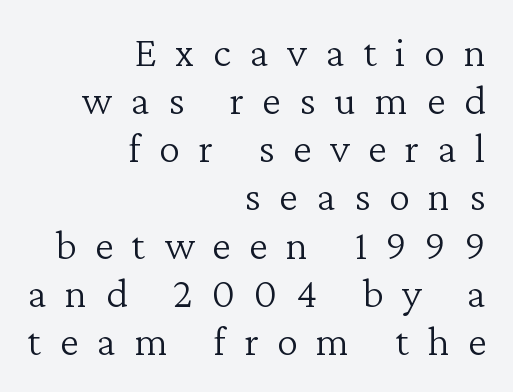
The image shows 43 px light serif type, upright; set right-aligned, tight line spacing (1.12x), unusually wide letter spacing (+0.43 em), not underlined; low stroke contrast and a medium x-height.
